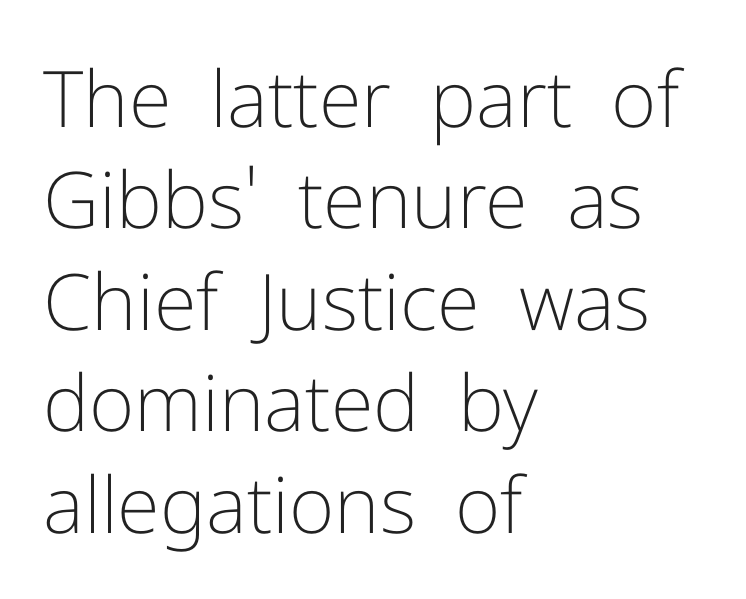
Q: Is the text bold? A: No.
Q: Is the text italic (slanted)? A: No, it is upright.
Q: Is the typeface a serif or a sans-serif typeface? A: Sans-serif.
Q: Is the text underlined? A: No.
Q: How is the paragraph aligned? A: Left-aligned.
Q: Is the spacing between letters normal or unusually wide? A: Normal.
Q: Is the spacing between lines tight, normal or loose? A: Normal.
Q: Width (condensed, normal, or wide)? A: Normal.
Q: Stroke contrast? A: Low.
Q: x-height? A: Medium.
Q: Monospaced? A: No.
